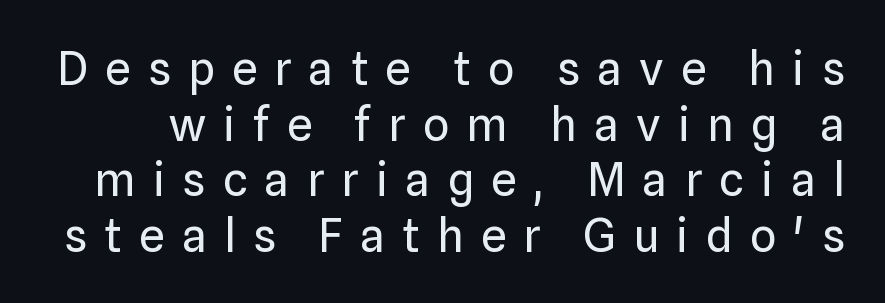
Q: Is the text bold? A: No.
Q: Is the text italic (slanted)? A: No, it is upright.
Q: Is the typeface a serif or a sans-serif typeface? A: Sans-serif.
Q: Is the text underlined? A: No.
Q: Is the spacing between letters normal or unusually wide? A: Unusually wide.
Q: Width (condensed, normal, or wide)? A: Normal.
Q: Stroke contrast? A: Low.
Q: x-height? A: Medium.
Q: Monospaced? A: No.
